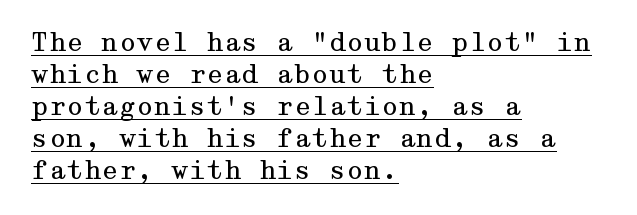
Q: Is the text bold? A: No.
Q: Is the text italic (slanted)? A: No, it is upright.
Q: Is the text underlined? A: Yes.
Q: How is the paragraph aligned? A: Left-aligned.
Q: Is the spacing between letters normal or unusually wide? A: Normal.
Q: Is the spacing between lines tight, normal or loose? A: Normal.
